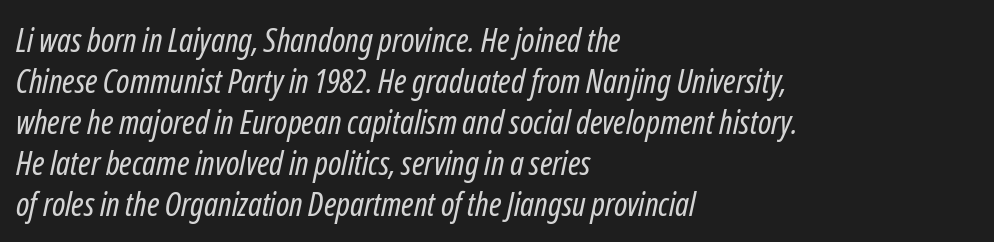
Q: Is the text bold? A: No.
Q: Is the text italic (slanted)? A: Yes, it leans right by about 12 degrees.
Q: Is the text underlined? A: No.
Q: How is the paragraph aligned? A: Left-aligned.
Q: Is the spacing between letters normal or unusually wide? A: Normal.
Q: Width (condensed, normal, or wide)? A: Condensed.
Q: Stroke contrast? A: Low.
Q: x-height? A: Medium.
Q: Monospaced? A: No.
